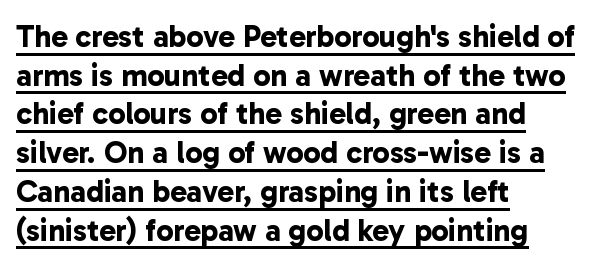
A typographer would call this underscored text. The letters carry no serifs — their stems end cleanly without finishing strokes. The text block is weighted toward the left margin, trailing off unevenly rightward. Here the designer chose a conventional face with non-uniform glyph widths.
